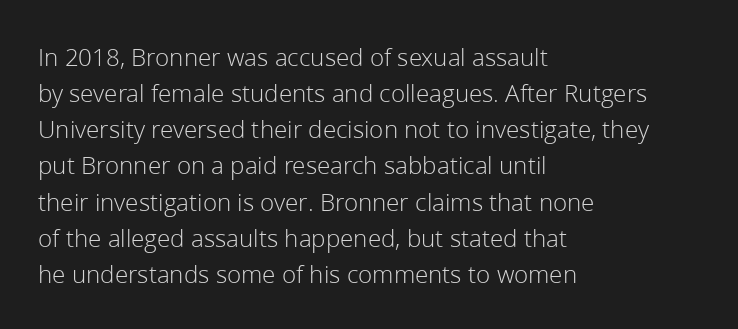
The image shows 26 px text type, upright; set left-aligned, normal line spacing (1.39x), normal letter spacing, not underlined.
